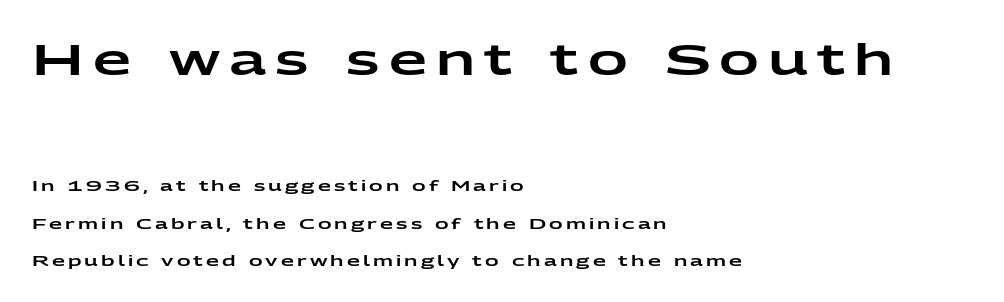
In terms of leading, this rendering errs on the spacious side. Ordinary non-slanted type is in use. A student would call this left alignment; a typographer would say flush left, rag right. The face used here is proportionally spaced, like ordinary book or web type. This is sans-serif lettering, the kind often seen on screens and signage.
